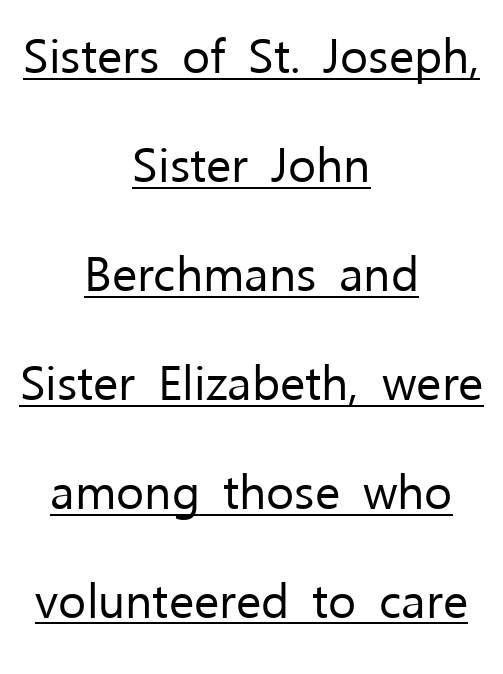
{"serif": "no", "italic": "no", "bold": "no", "weight": "regular", "width": "normal", "stroke_contrast": "low", "x_height": "medium", "monospaced": "no", "underline": "yes", "align": "center", "line_spacing": "loose", "line_spacing_ratio": 2.27, "letter_spacing": "normal", "letter_spacing_em": 0.0, "glyph_px": 48}
